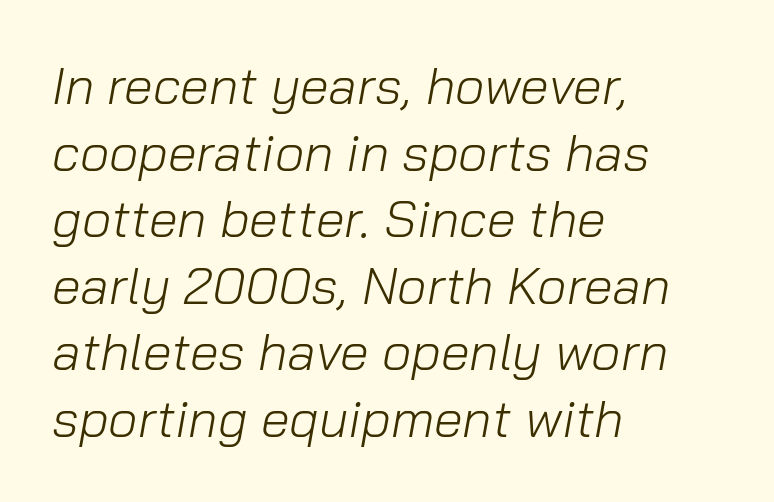
The image shows 52 px light type, italic (leaning right); set left-aligned, normal line spacing (1.28x), normal letter spacing, not underlined; low stroke contrast and a medium x-height.
